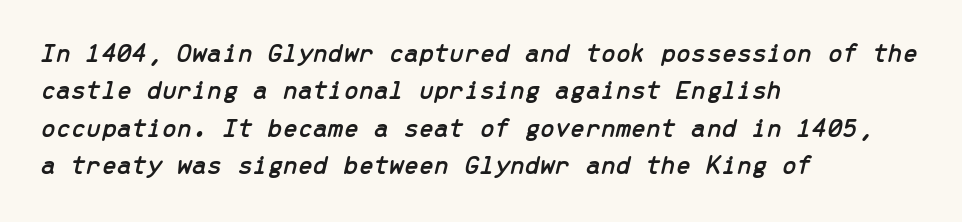
The image shows 27 px text type, italic (leaning right); set left-aligned, normal line spacing (1.38x), normal letter spacing, not underlined.
